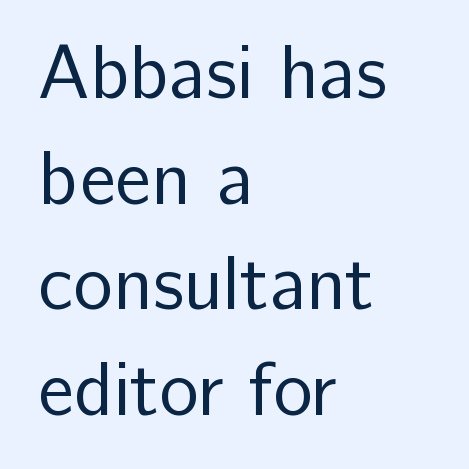
To sum up the face: it is a sans, with no serifs. The passage shown stacks its lines at a standard gap. Has an underline been added? It has not. Stroke mass is kept to a normal reading level or below. The axis of the letterforms is exactly vertical.
